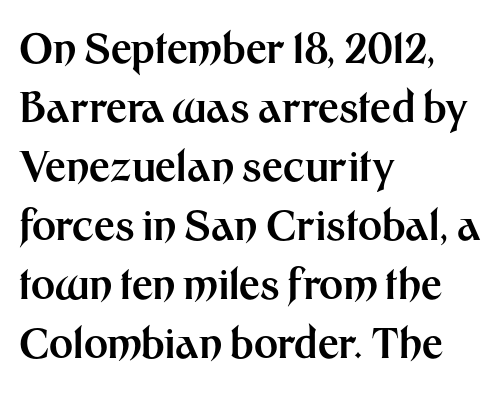
Unlike a traditional serif, this face leaves its strokes unadorned. Words float on clear page, feet unadorned. The typography opts for an upright posture over an oblique one. You could not count columns in this text — the font is proportionally spaced. Leftover space on each line is placed entirely after the last word.
